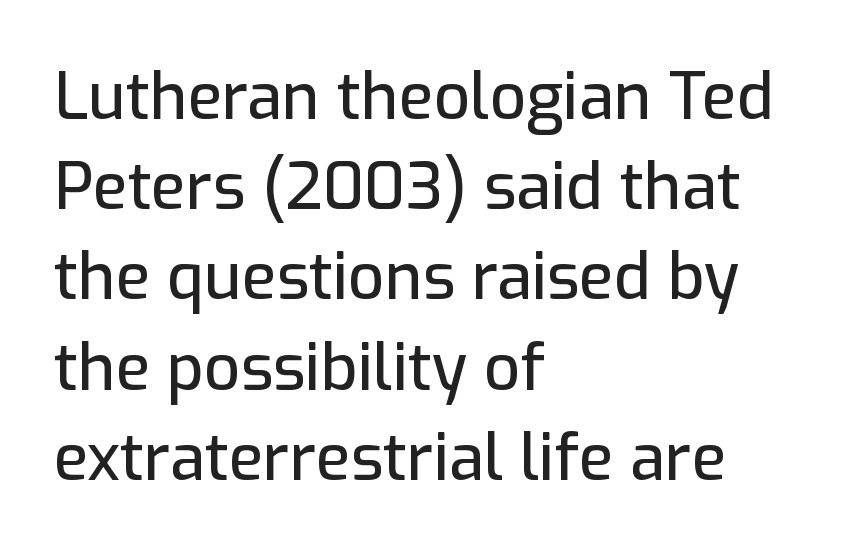
Q: Is the text italic (slanted)? A: No, it is upright.
Q: Is the typeface a serif or a sans-serif typeface? A: Sans-serif.
Q: Is the text underlined? A: No.
Q: How is the paragraph aligned? A: Left-aligned.
Q: Is the spacing between letters normal or unusually wide? A: Normal.
Q: Is the spacing between lines tight, normal or loose? A: Normal.
Q: Width (condensed, normal, or wide)? A: Normal.
Q: Stroke contrast? A: Low.
Q: x-height? A: Medium.
Q: Monospaced? A: No.
